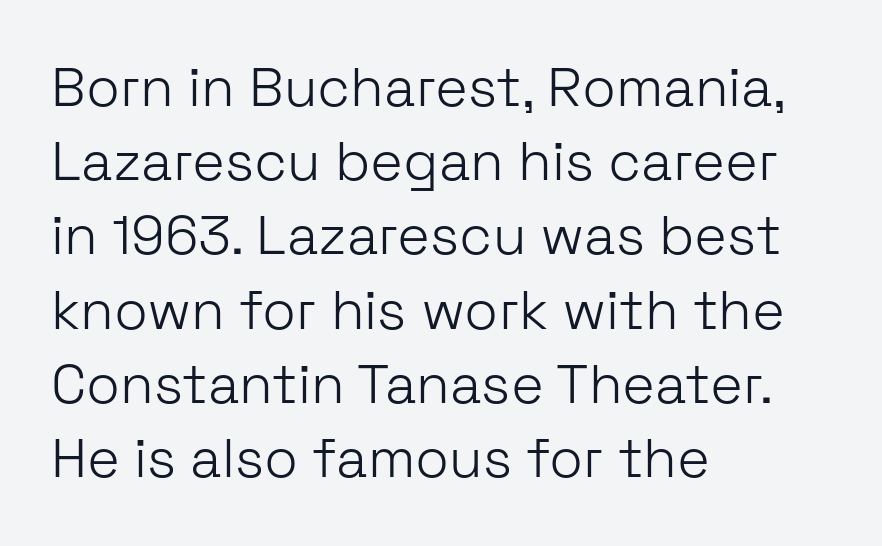
The image shows 55 px light sans-serif type, upright; set left-aligned, normal line spacing (1.35x), normal letter spacing, not underlined; low stroke contrast and a medium x-height.
